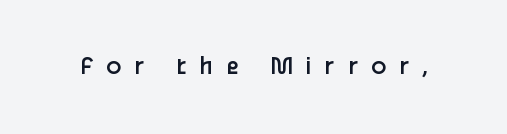
Do the characters align in a grid? No, the font is proportional. In terms of posture, this sample is upright. The gap between lines stays unmarked. The typesetting does not lean heavy: it is not bold. The passage shown has open, widely tracked lettering throughout. Examine the stroke ends and you'll find no serifs.
